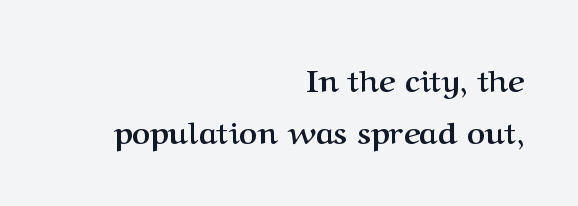
Think of a printed novel: that variable character pitch is what you see here. Regular leading. Underlining? Definitely not there. Horizontally, the lines are justified to the trailing edge only. You can tell from the footed stems that serif type was used.
